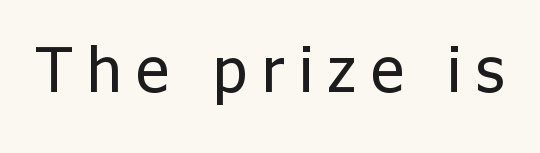
Q: Is the text bold? A: No.
Q: Is the text italic (slanted)? A: No, it is upright.
Q: Is the typeface a serif or a sans-serif typeface? A: Sans-serif.
Q: Is the text underlined? A: No.
Q: Is the spacing between letters normal or unusually wide? A: Unusually wide.
Q: Width (condensed, normal, or wide)? A: Normal.
Q: Stroke contrast? A: Low.
Q: x-height? A: Medium.
Q: Monospaced? A: No.
